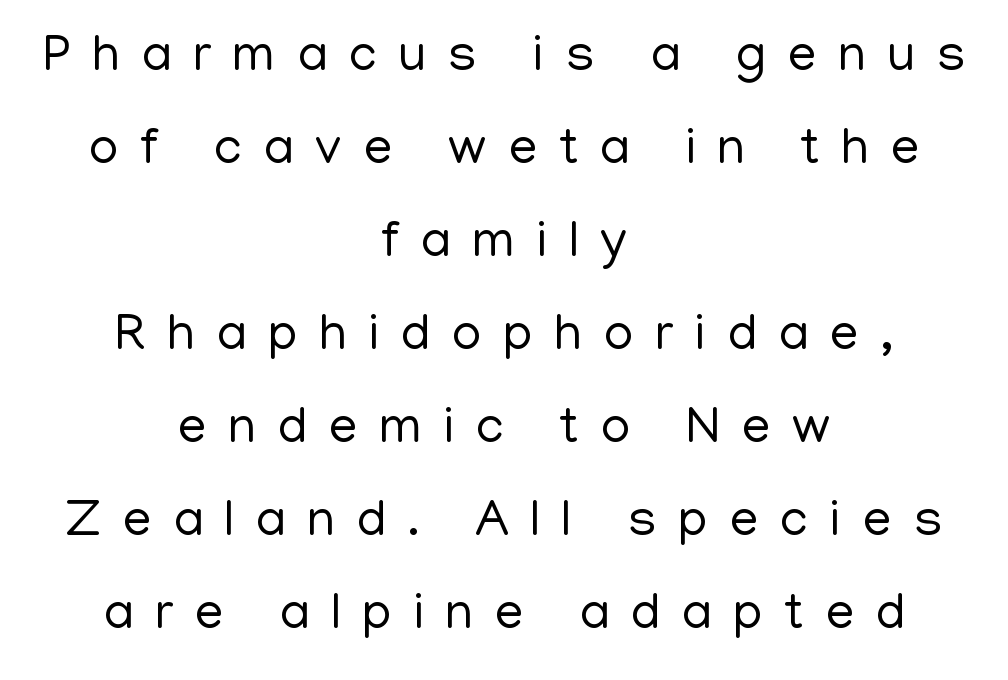
The image shows 52 px regular-weight sans-serif type, upright; set centered, line spacing 1.79x, unusually wide letter spacing (+0.41 em), not underlined; low stroke contrast and a medium x-height.
